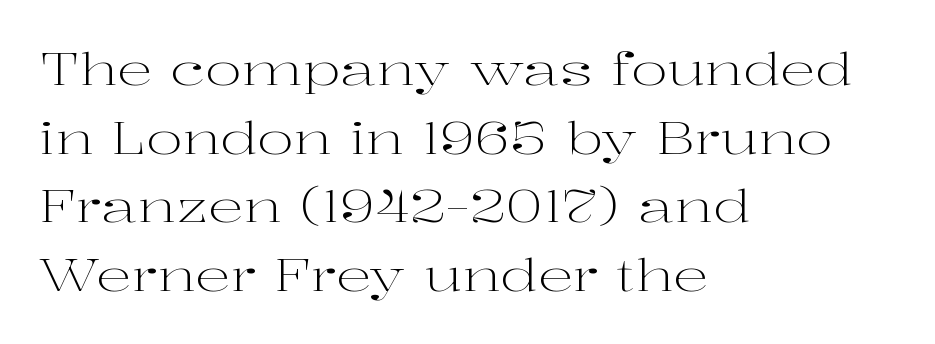
Q: Is the text bold? A: No.
Q: Is the text italic (slanted)? A: No, it is upright.
Q: Is the typeface a serif or a sans-serif typeface? A: Serif.
Q: Is the text underlined? A: No.
Q: How is the paragraph aligned? A: Left-aligned.
Q: Is the spacing between letters normal or unusually wide? A: Normal.
Q: Is the spacing between lines tight, normal or loose? A: Normal.
Q: Width (condensed, normal, or wide)? A: Wide.
Q: Stroke contrast? A: High.
Q: x-height? A: Medium.
Q: Monospaced? A: No.
